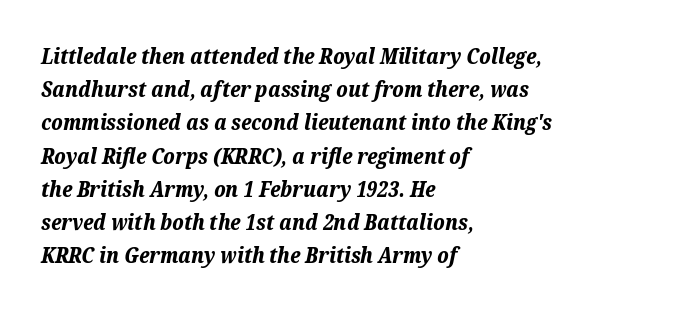
{"italic": "yes", "lean": "right", "slant_degrees": 12, "bold": "yes", "underline": "no", "align": "left", "line_spacing": "normal", "line_spacing_ratio": 1.58, "letter_spacing": "normal", "letter_spacing_em": 0.0, "glyph_px": 21}
